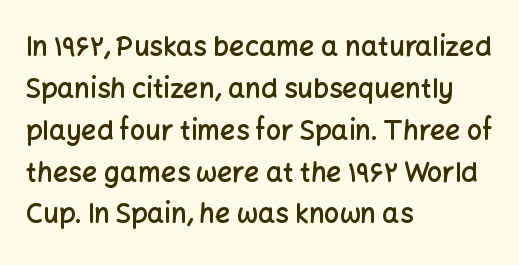
Has an underline been added? It has not. Look at the stroke-to-counter ratio: somewhat heavy, a semibold. Style check: upright. The letterforms sit shoulder to shoulder at normal distance. The paragraph has a hard left edge and a soft right edge.
